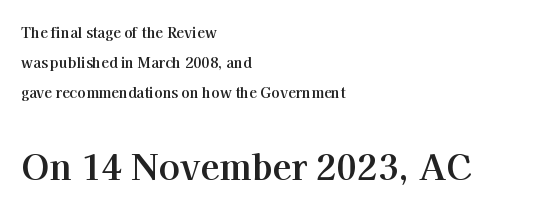
{"serif": "yes", "italic": "no", "bold": "yes", "weight": "bold", "width": "normal", "stroke_contrast": "high", "x_height": "medium", "monospaced": "no", "underline": "no", "align": "left", "line_spacing": "loose", "line_spacing_ratio": 2.15, "letter_spacing": "normal", "letter_spacing_em": 0.0, "larger_block": "second", "size_ratio": 2.5, "glyph_px": 35}
